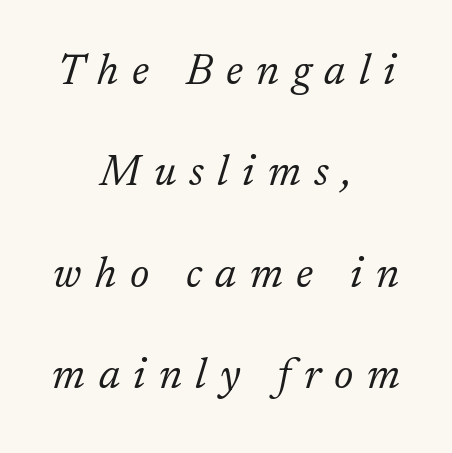
The image shows 43 px light serif type, italic (leaning right); set centered, loose line spacing (2.36x), unusually wide letter spacing (+0.31 em), not underlined; low stroke contrast and a medium x-height.
